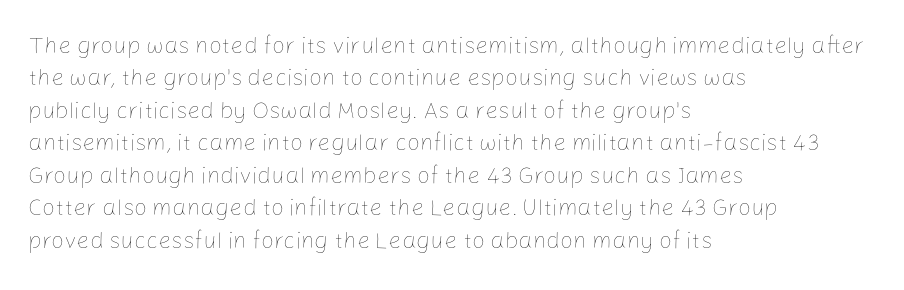
The image shows 23 px text type, upright; set left-aligned, normal line spacing (1.41x), normal letter spacing, not underlined.
